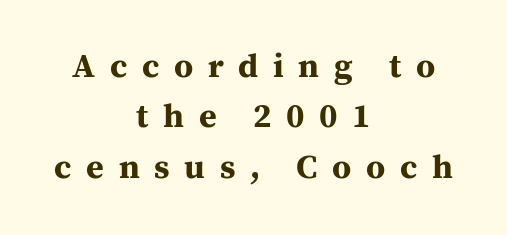
{"serif": "yes", "italic": "no", "bold": "yes", "weight": "bold", "width": "normal", "stroke_contrast": "medium", "x_height": "medium", "monospaced": "no", "underline": "no", "align": "center", "line_spacing": "normal", "line_spacing_ratio": 1.48, "letter_spacing": "wide", "letter_spacing_em": 0.43, "glyph_px": 34}
